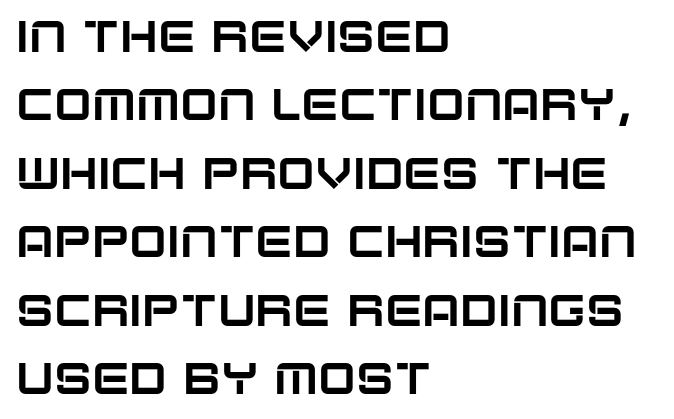
Q: Is the text italic (slanted)? A: No, it is upright.
Q: Is the typeface a serif or a sans-serif typeface? A: Sans-serif.
Q: Is the text underlined? A: No.
Q: How is the paragraph aligned? A: Left-aligned.
Q: Is the spacing between letters normal or unusually wide? A: Normal.
Q: Is the spacing between lines tight, normal or loose? A: Normal.
Q: Width (condensed, normal, or wide)? A: Normal.
Q: Stroke contrast? A: Low.
Q: x-height? A: Large.
Q: Monospaced? A: No.
